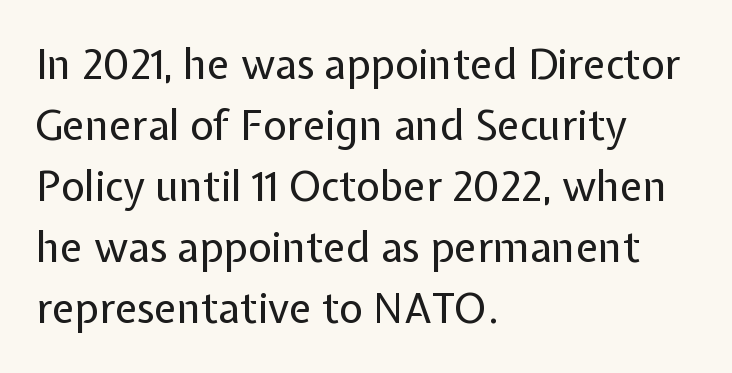
This sample has the flowing, uneven cadence of proportional lettering. This is sans-serif lettering, the kind often seen on screens and signage. This rendering leaves character spacing at its baseline value. The font's upright variant was chosen for this text. Horizontal bands of white between lines are of average thickness.
